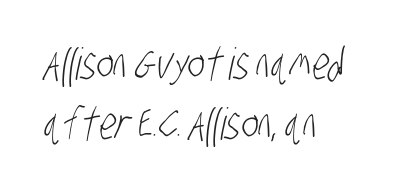
A quiet, ordinary-to-light weight characterises the typeface. These lines are rendered in a variable-pitch font. Compared with typical paragraphs, the rows here are spaced about the same. What kind of face is this? One without serifs — a sans. Short and long lines alike share a common starting point at left. Only glyphs here, with clear space below each row.
